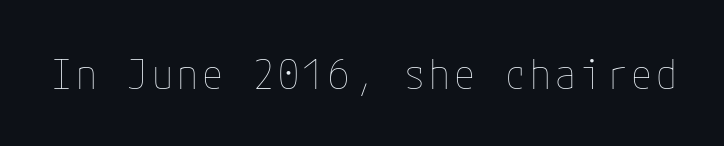
{"italic": "no", "bold": "no", "weight": "thin", "width": "condensed", "stroke_contrast": "low", "x_height": "medium", "underline": "no", "glyph_px": 42}
